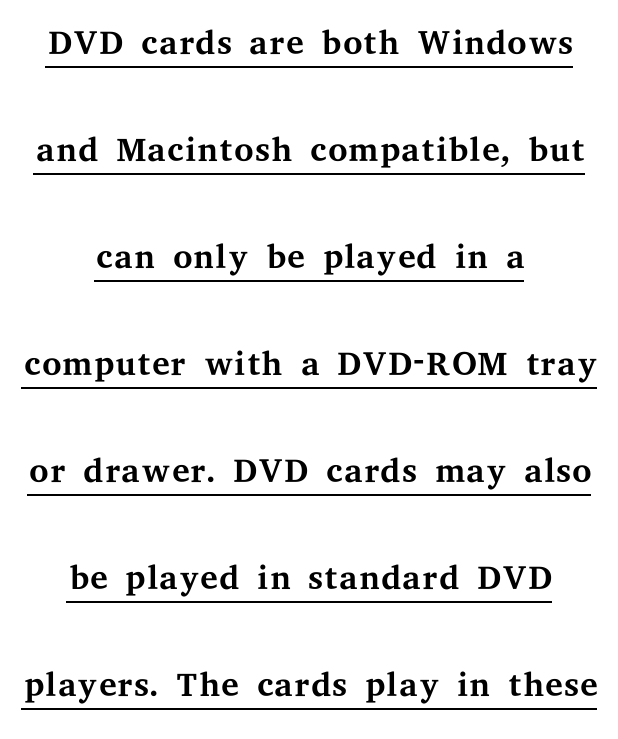
Q: Is the text bold? A: No.
Q: Is the text italic (slanted)? A: No, it is upright.
Q: Is the typeface a serif or a sans-serif typeface? A: Serif.
Q: Is the text underlined? A: Yes.
Q: How is the paragraph aligned? A: Centered.
Q: Is the spacing between letters normal or unusually wide? A: Normal.
Q: Is the spacing between lines tight, normal or loose? A: Loose.
Q: Width (condensed, normal, or wide)? A: Wide.
Q: Stroke contrast? A: Medium.
Q: x-height? A: Medium.
Q: Monospaced? A: No.
